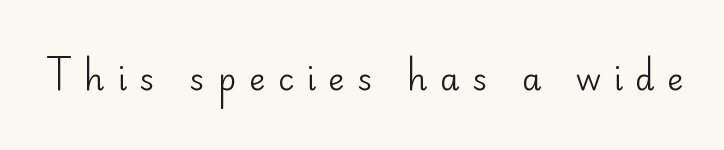
Q: Is the text bold? A: No.
Q: Is the text italic (slanted)? A: No, it is upright.
Q: Is the typeface a serif or a sans-serif typeface? A: Sans-serif.
Q: Is the text underlined? A: No.
Q: Is the spacing between letters normal or unusually wide? A: Unusually wide.
Q: Width (condensed, normal, or wide)? A: Normal.
Q: Stroke contrast? A: Low.
Q: x-height? A: Small.
Q: Monospaced? A: No.
